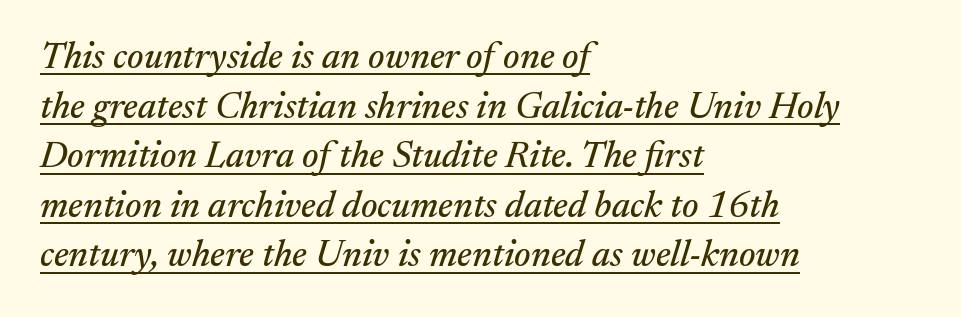
{"serif": "yes", "italic": "yes", "lean": "right", "slant_degrees": 17, "width": "normal", "stroke_contrast": "medium", "x_height": "medium", "monospaced": "no", "underline": "yes", "align": "left", "line_spacing": "normal", "line_spacing_ratio": 1.34, "letter_spacing": "normal", "letter_spacing_em": 0.0, "glyph_px": 37}
